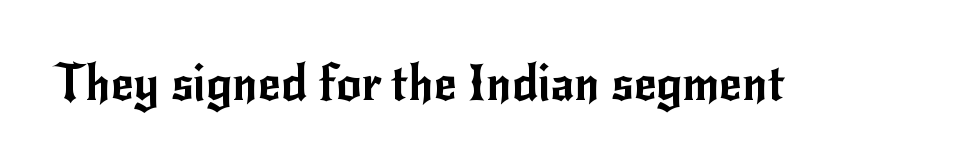
Has an underline been added? It has not. The letters sit at their default tracking, neither squeezed nor spread. Nope, not italic — everything's standing straight. No feet cap the strokes, marking this as sans-serif type. Proportional: the letters do not fall into vertical columns.
